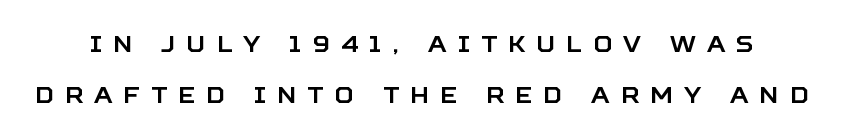
Q: Is the text italic (slanted)? A: No, it is upright.
Q: Is the text underlined? A: No.
Q: Is the spacing between letters normal or unusually wide? A: Unusually wide.
Q: Is the spacing between lines tight, normal or loose? A: Loose.
